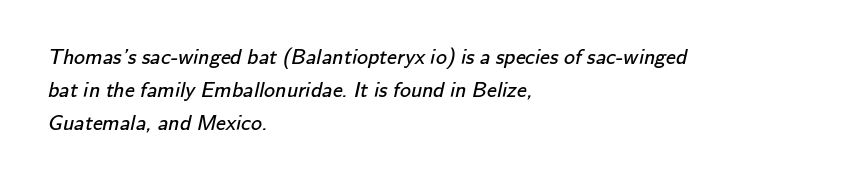
Students, note that the glyphs here touch the page at normal intervals. The lines are quadded left. Weight: not bold — regular or lighter. Vertically, the passage feels balanced, rows spaced as you'd expect. The baseline area is clear.
